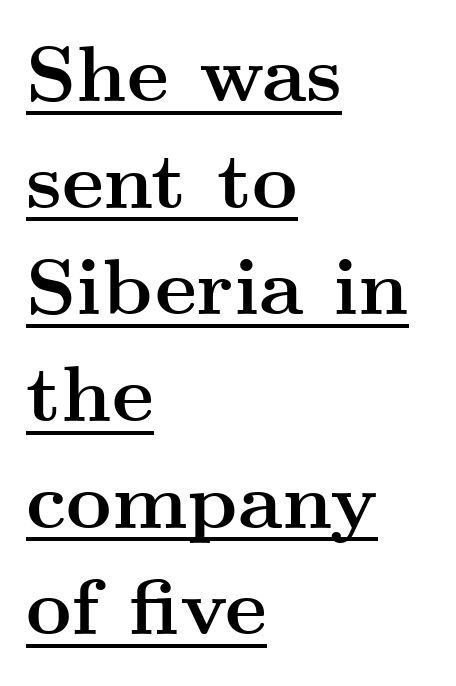
{"serif": "yes", "italic": "no", "bold": "yes", "weight": "semibold", "width": "wide", "stroke_contrast": "medium", "x_height": "small", "monospaced": "no", "underline": "yes", "align": "left", "line_spacing": "normal", "line_spacing_ratio": 1.35, "letter_spacing": "normal", "letter_spacing_em": 0.0, "glyph_px": 79}
